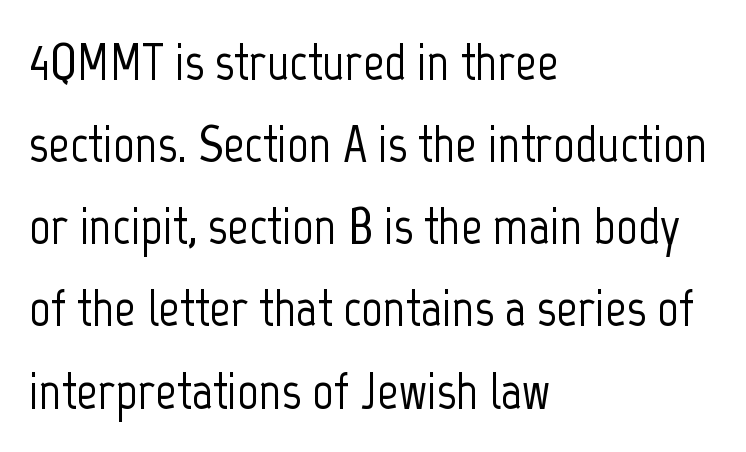
{"serif": "no", "italic": "no", "width": "condensed", "stroke_contrast": "low", "x_height": "medium", "monospaced": "no", "underline": "no", "align": "left", "line_spacing": "normal", "line_spacing_ratio": 1.55, "letter_spacing": "normal", "letter_spacing_em": 0.0, "glyph_px": 53}
